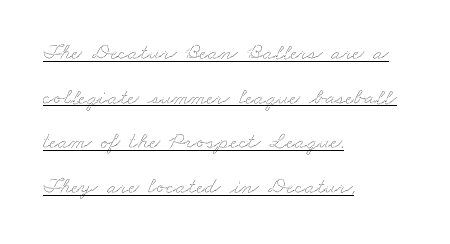
The image shows 23 px text type; set left-aligned, loose line spacing (1.94x), normal letter spacing, underlined.
